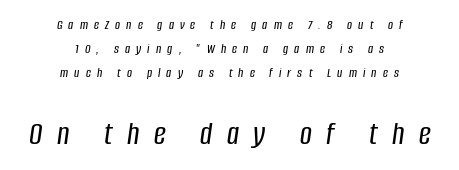
Every row of glyphs is offset so its center matches the block's center. Would a proofreader flag this as italicized? Yes. Display-style spreading of the glyphs; the letterfit is very open. The composition opens small and finishes big. This sample keeps an unexceptional amount of space between lines. Think of a printed novel: that variable character pitch is what you see here.
